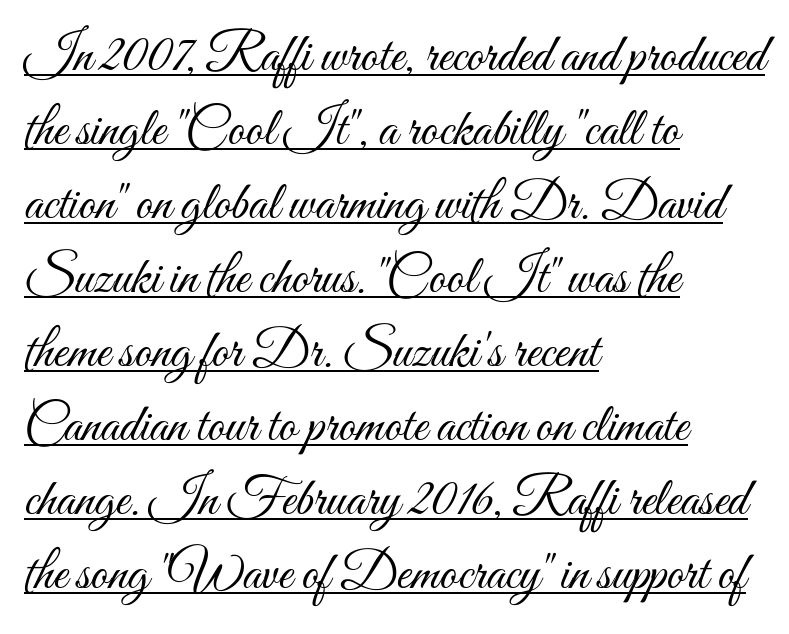
The image shows 54 px light, condensed type; set left-aligned, normal line spacing (1.37x), normal letter spacing, underlined; medium stroke contrast and a small x-height.
